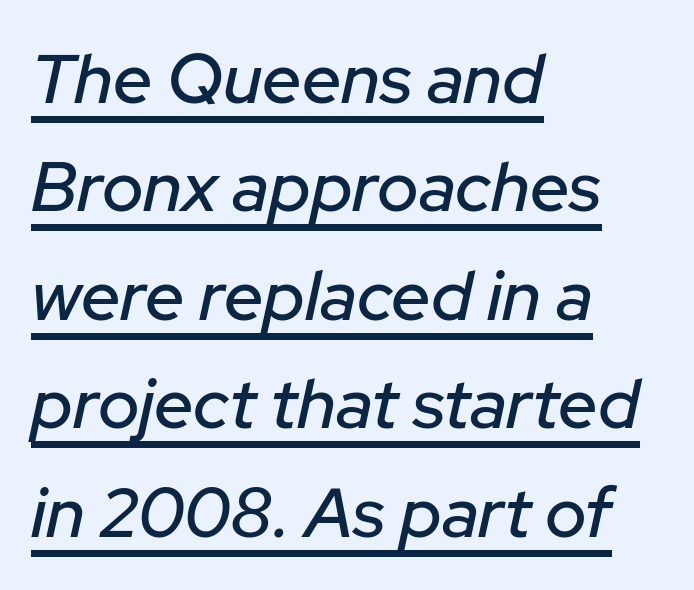
The image shows 70 px text type, italic (leaning right); set left-aligned, normal line spacing (1.55x), normal letter spacing, underlined; low stroke contrast and a medium x-height.
